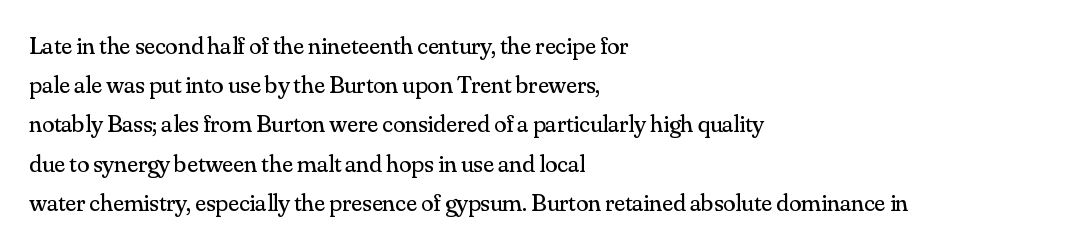
Is this a heavy cut? Hardly; it is regular or lighter. In CSS terms this would be text-align: left. Words appear dense and cohesive because spacing is normal. The gap between lines stays unmarked. Reading down the column, the eye jumps a familiar distance to each next line. This is roman type, the default non-slanted kind.
